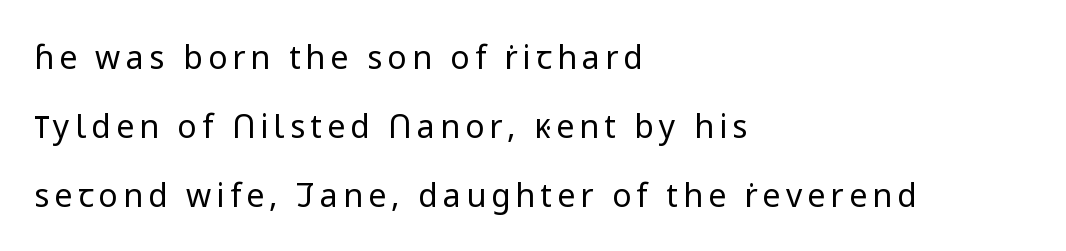
The image shows 32 px regular-weight sans-serif type, upright; set left-aligned, loose line spacing (2.15x), not underlined; low stroke contrast and a medium x-height.
